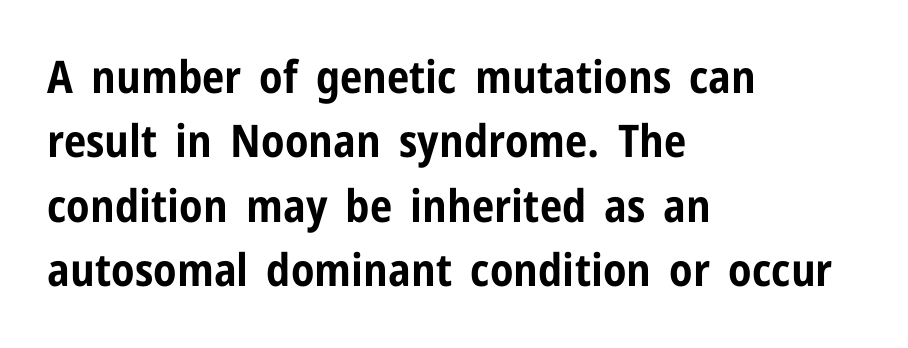
{"serif": "no", "italic": "no", "bold": "yes", "weight": "bold", "width": "condensed", "stroke_contrast": "low", "x_height": "medium", "monospaced": "no", "underline": "no", "align": "left", "line_spacing": "normal", "line_spacing_ratio": 1.43, "letter_spacing": "normal", "letter_spacing_em": 0.0, "glyph_px": 45}
